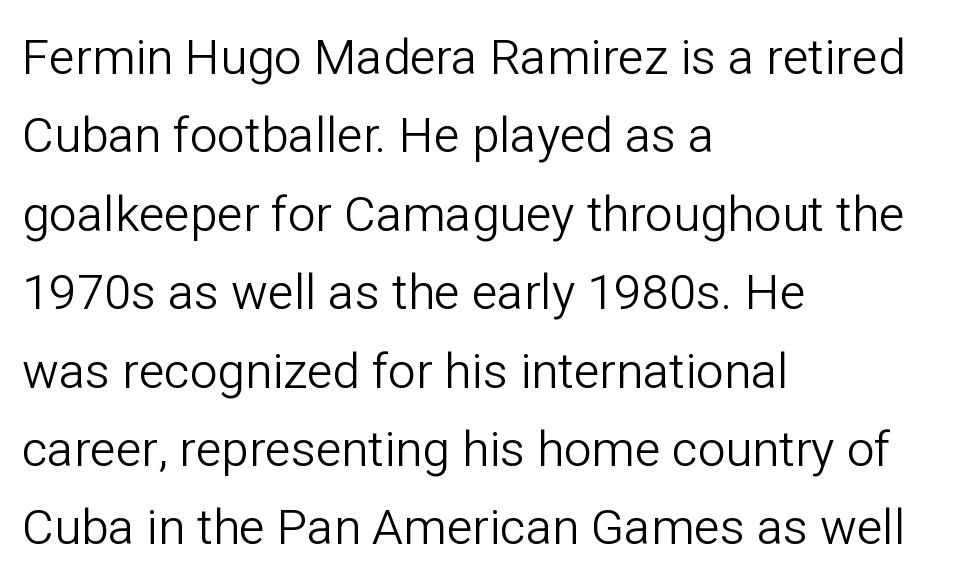
{"serif": "no", "italic": "no", "bold": "no", "weight": "light", "width": "normal", "stroke_contrast": "low", "x_height": "medium", "monospaced": "no", "underline": "no", "align": "left", "line_spacing": "normal", "line_spacing_ratio": 1.6, "letter_spacing": "normal", "letter_spacing_em": 0.0, "glyph_px": 49}
